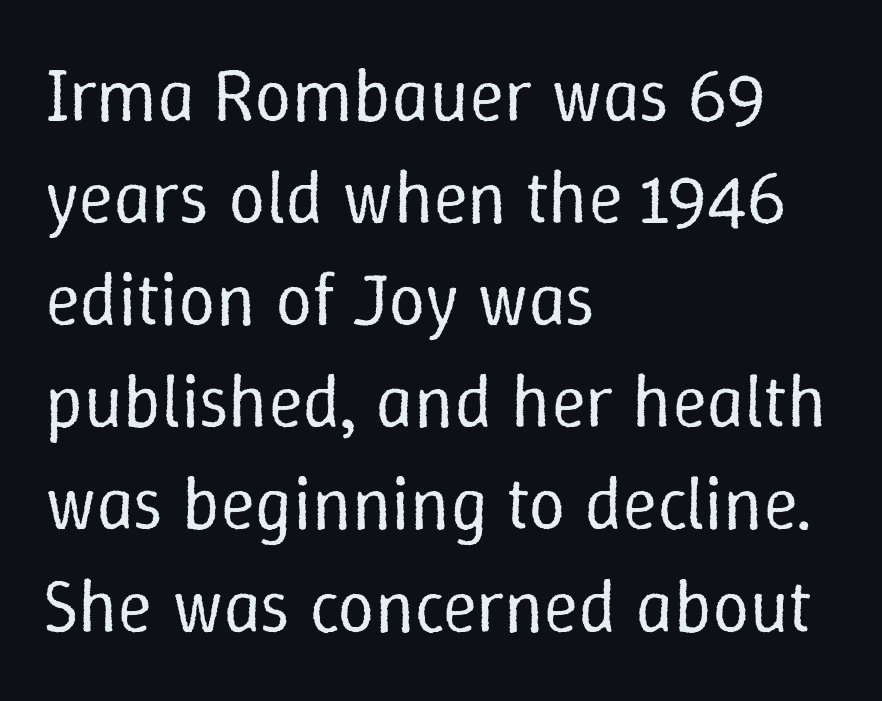
Q: Is the text bold? A: No.
Q: Is the text italic (slanted)? A: No, it is upright.
Q: Is the text underlined? A: No.
Q: How is the paragraph aligned? A: Left-aligned.
Q: Is the spacing between letters normal or unusually wide? A: Normal.
Q: Is the spacing between lines tight, normal or loose? A: Normal.
Q: Width (condensed, normal, or wide)? A: Normal.
Q: Stroke contrast? A: Low.
Q: x-height? A: Medium.
Q: Monospaced? A: No.
